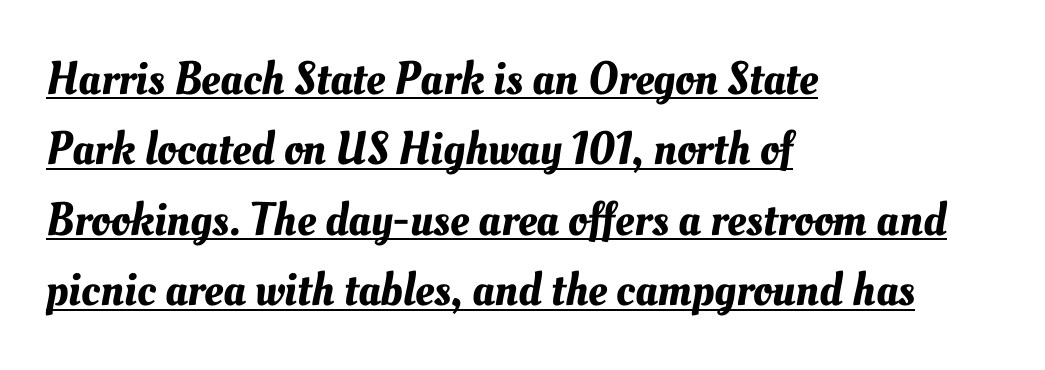
{"width": "normal", "stroke_contrast": "medium", "x_height": "small", "monospaced": "no", "underline": "yes", "align": "left", "line_spacing": "normal", "line_spacing_ratio": 1.5, "letter_spacing": "normal", "letter_spacing_em": 0.0, "glyph_px": 47}
